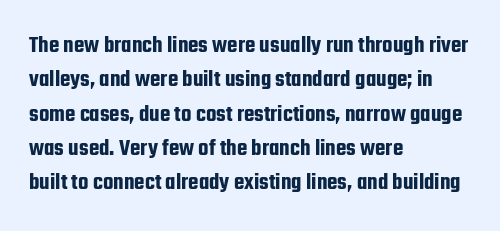
Q: Is the text italic (slanted)? A: No, it is upright.
Q: Is the text underlined? A: No.
Q: How is the paragraph aligned? A: Left-aligned.
Q: Is the spacing between letters normal or unusually wide? A: Normal.
Q: Is the spacing between lines tight, normal or loose? A: Normal.
